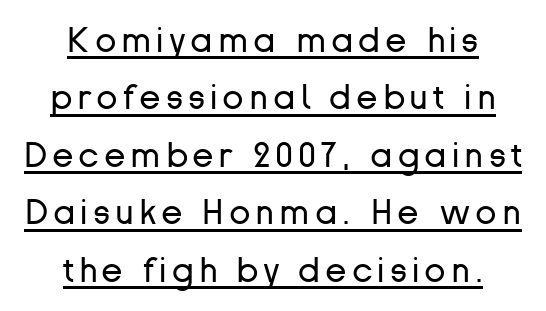
{"serif": "no", "italic": "no", "bold": "no", "weight": "regular", "width": "normal", "stroke_contrast": "low", "x_height": "medium", "monospaced": "no", "underline": "yes", "align": "center", "line_spacing": "normal", "line_spacing_ratio": 1.64, "glyph_px": 35}
